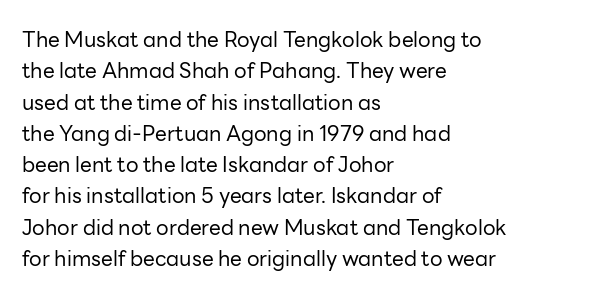
Ordinary non-slanted type is in use. Honestly, the row spacing looks completely unremarkable. These lines keep a tight, regular rhythm from letter to letter. These lines stack with their left ends in a neat column.
